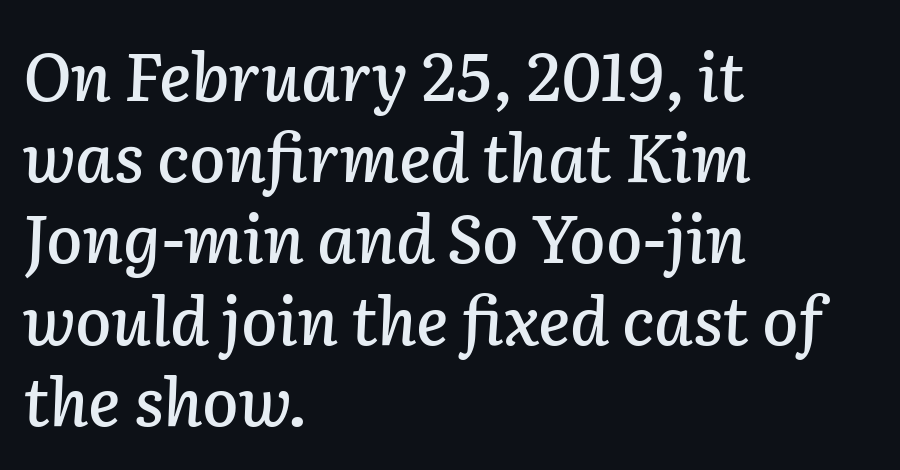
The typesetter chose a ragged-right arrangement here. Think of a printed novel: that variable character pitch is what you see here. Glance below the letters and you will spot only blank space. Each word holds together tightly as a unit, with standard inter-letter gaps.
